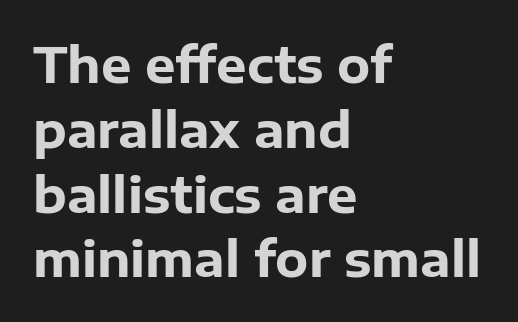
Quick note: underline off. The letters stand straight up with perfectly vertical stems. Does the type have serifs? No, each stem ends abruptly. Successive baselines arrive at the customary interval.
